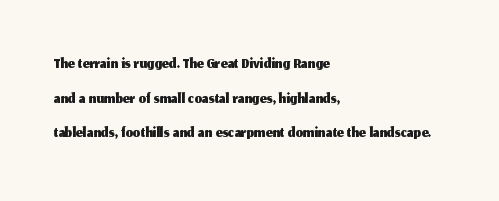
{"italic": "no", "underline": "no", "align": "left", "line_spacing": "normal", "line_spacing_ratio": 1.44, "letter_spacing": "normal", "letter_spacing_em": 0.0, "glyph_px": 24}
